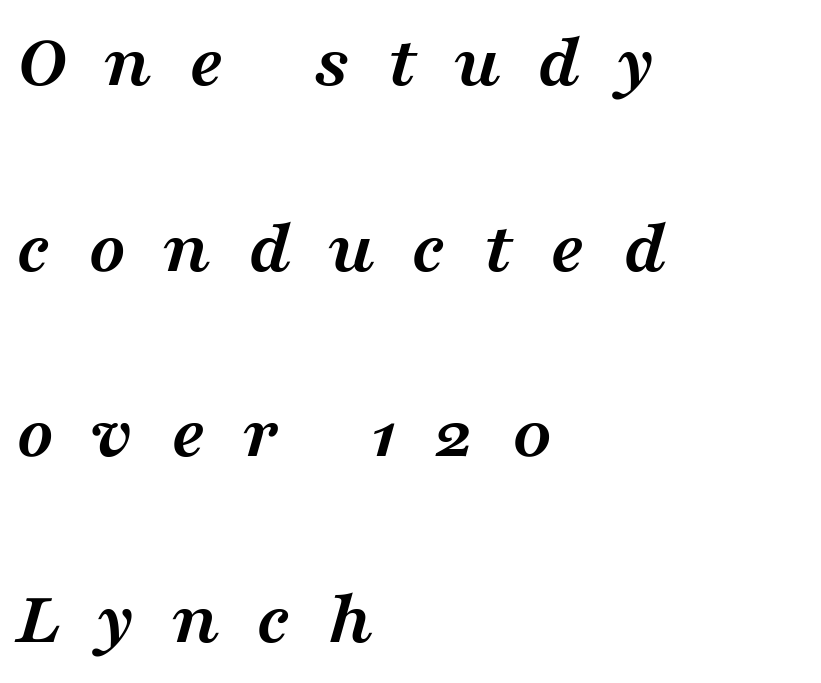
The image shows 77 px semibold, wide serif type, italic (leaning right); set left-aligned, loose line spacing (2.41x), unusually wide letter spacing (+0.48 em), not underlined; medium stroke contrast and a medium x-height.
